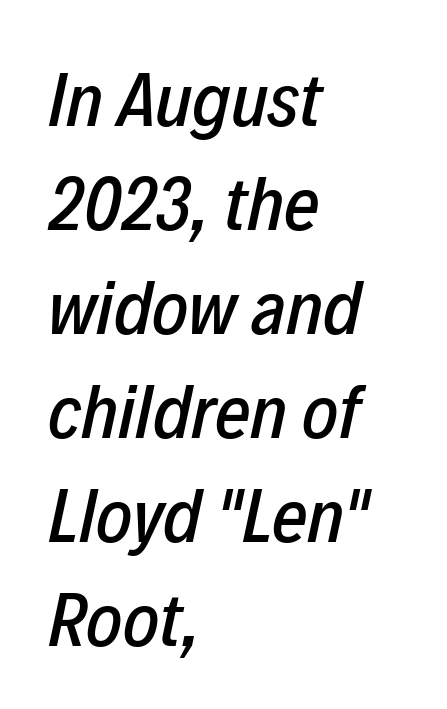
{"italic": "yes", "lean": "right", "slant_degrees": 12, "width": "condensed", "stroke_contrast": "low", "x_height": "medium", "monospaced": "no", "underline": "no", "align": "left", "line_spacing": "normal", "line_spacing_ratio": 1.35, "letter_spacing": "normal", "letter_spacing_em": 0.0, "glyph_px": 77}
